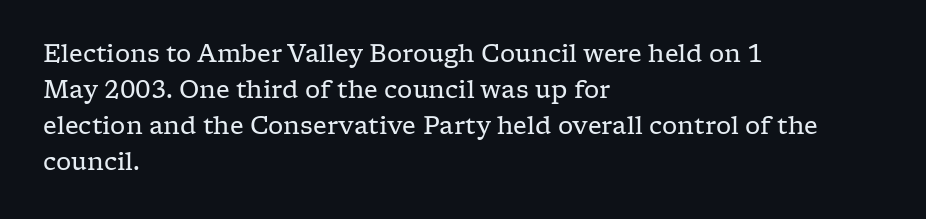
There is no visible air inserted between adjacent glyphs. The rendering anchors every line to the left-hand side. Counters stay open thanks to moderate or lighter strokes. Is there much room between lines? A standard amount, neither cramped nor airy. Type without underlining.
